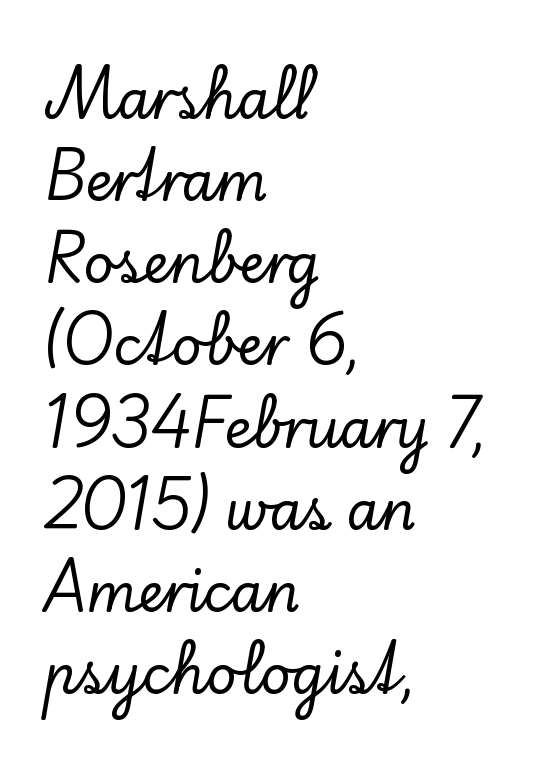
The image shows 53 px serif type; set left-aligned, normal line spacing (1.55x), normal letter spacing, not underlined; low stroke contrast and a small x-height.
